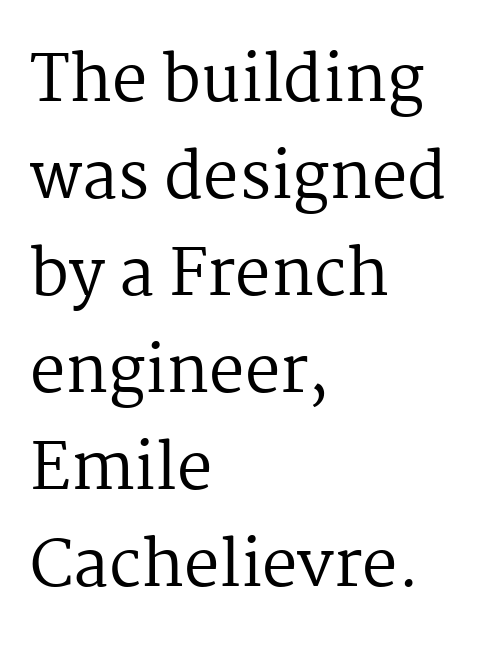
The image shows 63 px regular-weight serif type, upright; set left-aligned, normal line spacing (1.54x), normal letter spacing, not underlined; medium stroke contrast and a medium x-height.
